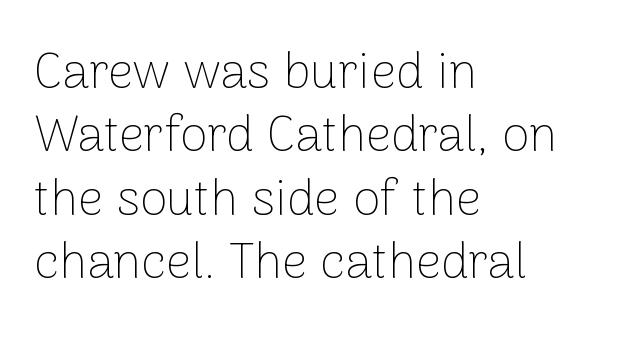
The image shows 50 px thin sans-serif type, upright; set left-aligned, normal line spacing (1.27x), normal letter spacing, not underlined; low stroke contrast and a medium x-height.
